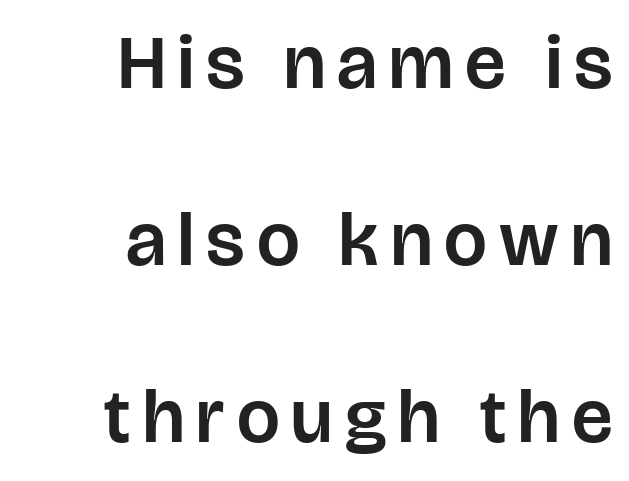
{"serif": "no", "italic": "no", "width": "normal", "stroke_contrast": "low", "x_height": "large", "monospaced": "no", "underline": "no", "align": "right", "line_spacing": "loose", "line_spacing_ratio": 2.33, "glyph_px": 76}
